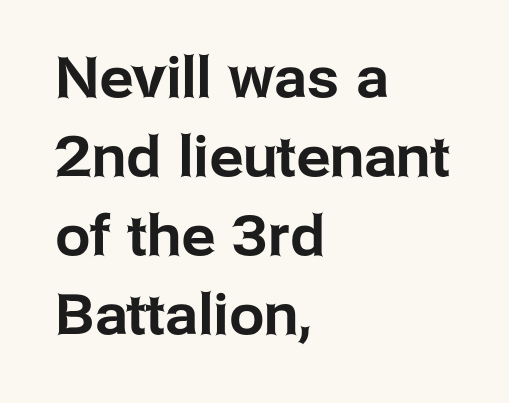
{"serif": "no", "italic": "no", "width": "normal", "stroke_contrast": "low", "x_height": "medium", "monospaced": "no", "underline": "no", "align": "left", "line_spacing": "normal", "line_spacing_ratio": 1.41, "letter_spacing": "normal", "letter_spacing_em": 0.0, "glyph_px": 56}
